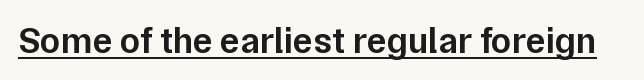
Typesetter's note: demi weight, one step under bold. A typesetter would call this proportional, since set widths differ per character. Each line of the rendering has a horizontal stroke beneath the glyphs. Tall strokes in this sample are plumb rather than angled. Each letter's strokes conclude bluntly, with no projecting serifs.
